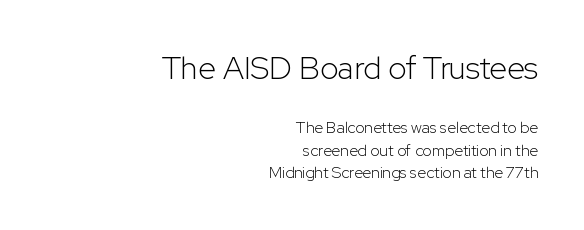
Line endings align vertically; line beginnings do not. This rendering features lettering with no underline. These two chunks differ in scale, with the top chunk taking the larger measure. Think standard paragraph weight, or any step lighter than that. Stroke terminals: plain, sans-serif.
